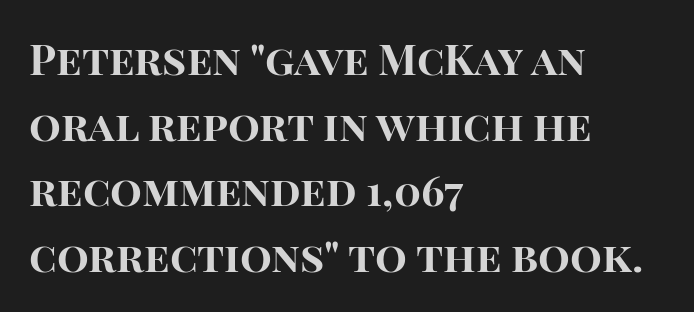
{"serif": "no", "italic": "no", "bold": "yes", "weight": "bold", "width": "normal", "stroke_contrast": "high", "x_height": "large", "monospaced": "no", "underline": "no", "align": "left", "line_spacing": "normal", "line_spacing_ratio": 1.56, "letter_spacing": "normal", "letter_spacing_em": 0.0, "glyph_px": 42}
